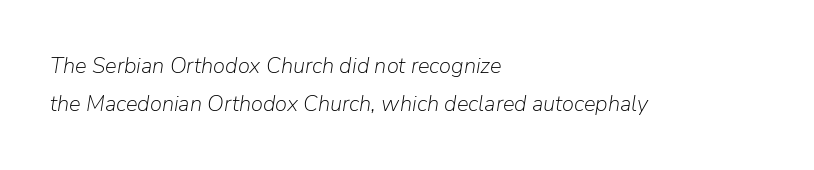
Q: Is the text bold? A: No.
Q: Is the text italic (slanted)? A: Yes, it leans right by about 9 degrees.
Q: Is the text underlined? A: No.
Q: How is the paragraph aligned? A: Left-aligned.
Q: Is the spacing between letters normal or unusually wide? A: Normal.
